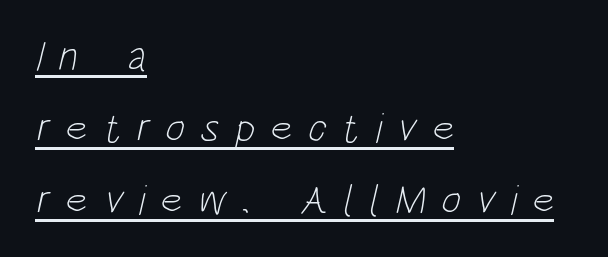
Ink coverage per letter is moderate at most. Emphasis is given by a line drawn under the lettering. Short and long lines alike share a common starting point at left. Think of a printed novel: that variable character pitch is what you see here. The type is letterspaced generously, with wide tracking.
